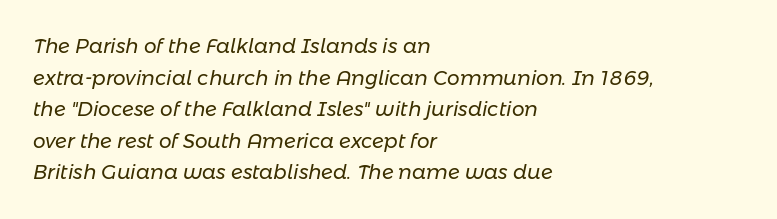
{"italic": "yes", "lean": "right", "slant_degrees": 11, "bold": "no", "underline": "no", "align": "left", "line_spacing": "normal", "line_spacing_ratio": 1.58, "letter_spacing": "normal", "letter_spacing_em": 0.0, "glyph_px": 20}
